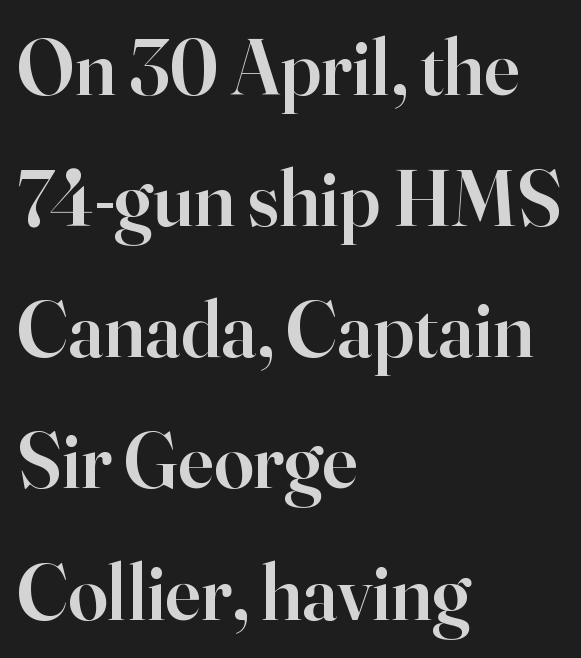
Q: Is the text bold? A: Semi-bold.
Q: Is the text italic (slanted)? A: No, it is upright.
Q: Is the typeface a serif or a sans-serif typeface? A: Serif.
Q: Is the text underlined? A: No.
Q: How is the paragraph aligned? A: Left-aligned.
Q: Is the spacing between letters normal or unusually wide? A: Normal.
Q: Is the spacing between lines tight, normal or loose? A: Normal.
Q: Width (condensed, normal, or wide)? A: Normal.
Q: Stroke contrast? A: High.
Q: x-height? A: Small.
Q: Monospaced? A: No.
